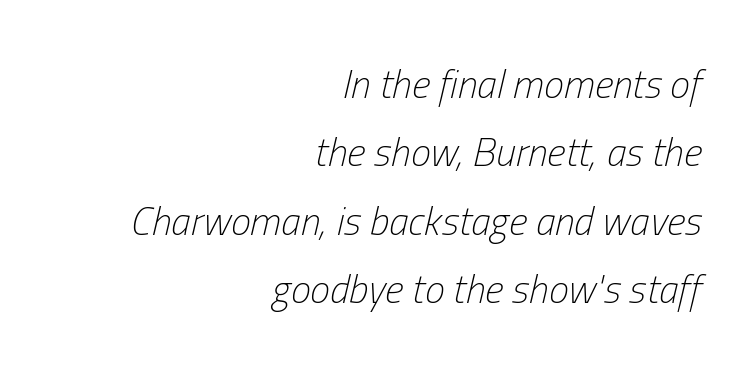
Q: Is the text bold? A: No.
Q: Is the text italic (slanted)? A: Yes, it leans right by about 13 degrees.
Q: Is the text underlined? A: No.
Q: How is the paragraph aligned? A: Right-aligned.
Q: Is the spacing between letters normal or unusually wide? A: Normal.
Q: Width (condensed, normal, or wide)? A: Condensed.
Q: Stroke contrast? A: Low.
Q: x-height? A: Medium.
Q: Monospaced? A: No.
